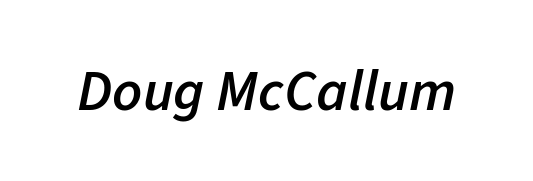
The image shows 58 px semibold type, italic (leaning right); set normal letter spacing, not underlined; low stroke contrast and a medium x-height.
